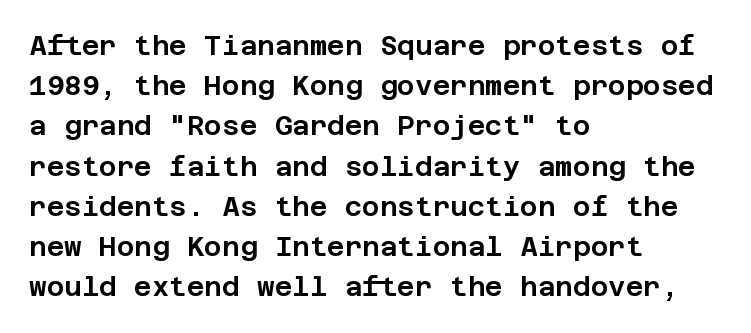
{"italic": "no", "underline": "no", "align": "left", "line_spacing": "normal", "line_spacing_ratio": 1.49, "letter_spacing": "normal", "letter_spacing_em": 0.0, "glyph_px": 27}
